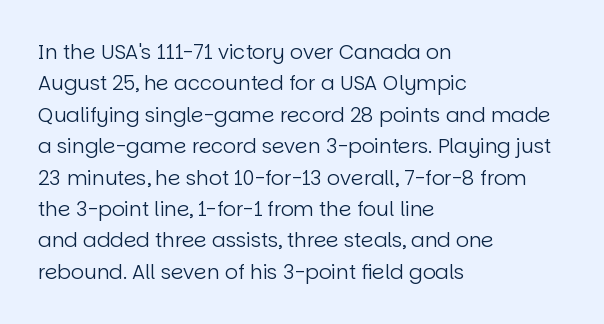
The image shows 20 px text type, upright; set left-aligned, normal line spacing (1.57x), normal letter spacing, not underlined.
